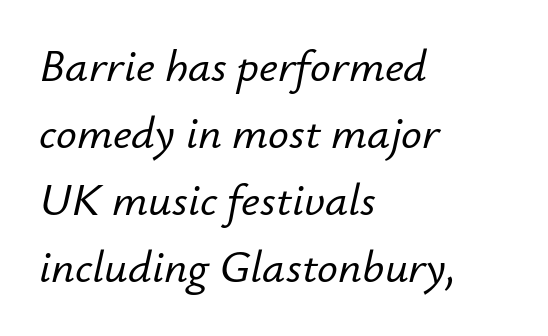
Q: Is the text italic (slanted)? A: Yes, it leans right by about 12 degrees.
Q: Is the text underlined? A: No.
Q: How is the paragraph aligned? A: Left-aligned.
Q: Is the spacing between letters normal or unusually wide? A: Normal.
Q: Is the spacing between lines tight, normal or loose? A: Normal.
Q: Width (condensed, normal, or wide)? A: Normal.
Q: Stroke contrast? A: Low.
Q: x-height? A: Small.
Q: Monospaced? A: No.
